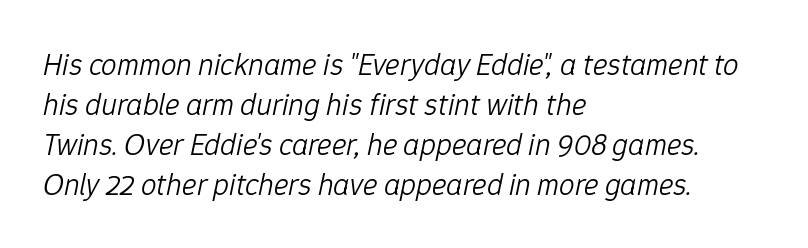
The image shows 31 px light type, italic (leaning right); set left-aligned, normal line spacing (1.29x), normal letter spacing, not underlined; low stroke contrast and a medium x-height.
